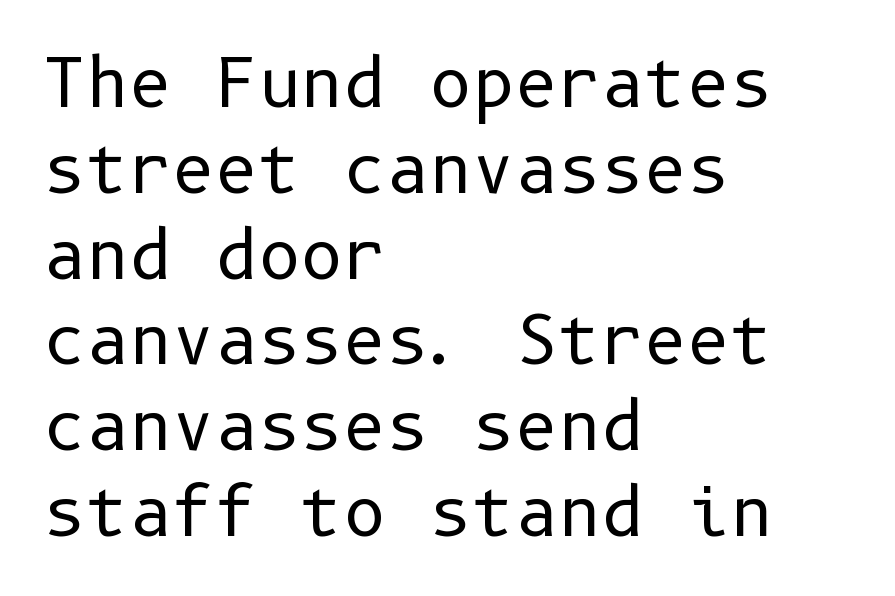
Caption: face not bold, strokes unweighted. Decoration check: the copy has no underline. The lettering holds an erect, upright posture throughout. The face used here is a sans, in the tradition of grotesques and geometrics. Glyph-to-glyph distance matches everyday printed text. These lines sit exactly where default settings would place them.
